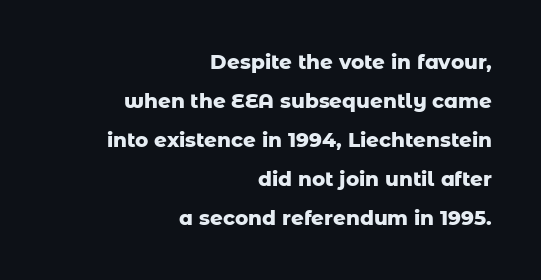
Q: Is the text bold? A: Yes.
Q: Is the text italic (slanted)? A: No, it is upright.
Q: Is the text underlined? A: No.
Q: How is the paragraph aligned? A: Right-aligned.
Q: Is the spacing between letters normal or unusually wide? A: Normal.
Q: Is the spacing between lines tight, normal or loose? A: Loose.
